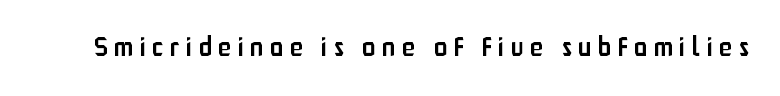
Beneath every word, the page is bare. Is the type bold? Partly — it's a semibold, heavier than regular but not fully bold. The passage shown has open, widely tracked lettering throughout. Italic: no, the glyphs are upright roman.
